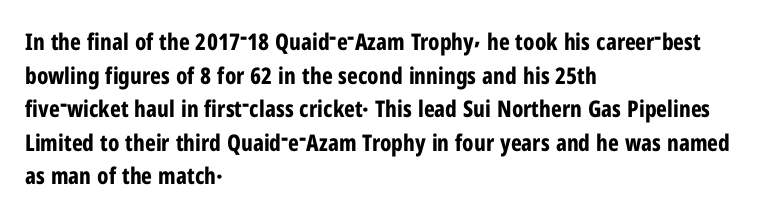
Q: Is the text bold? A: Yes.
Q: Is the text italic (slanted)? A: No, it is upright.
Q: Is the text underlined? A: No.
Q: How is the paragraph aligned? A: Left-aligned.
Q: Is the spacing between letters normal or unusually wide? A: Normal.
Q: Is the spacing between lines tight, normal or loose? A: Normal.
